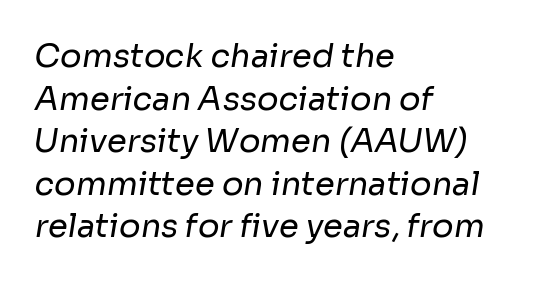
Glance below the letters and you will spot only blank space. These lines are rendered in a variable-pitch font. The typeface chosen for these lines omits serifs. The rendering uses a moderate line-height, typical for paragraphs. Spacing between characters is what you'd get straight out of the box.
